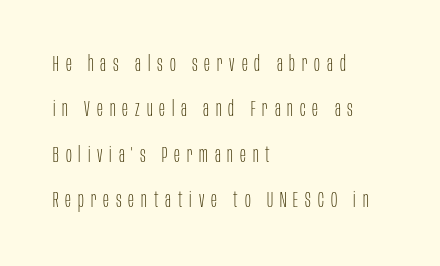
Quick note: not italic, upright. Someone cranked the tracking dial way up on this one. Widely set lines give the paragraph a tall, airy silhouette. Caption: face not bold, strokes unweighted. The string is rendered with underlining switched off.
